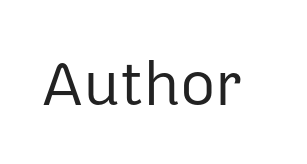
Spacing between characters is what you'd get straight out of the box. Nothing sits at the stroke ends, so this counts as sans-serif. Ascenders rise straight up at ninety degrees. The passage shown is not underscored anywhere. Summary of weight: not heavy and not bold. Proportional: the letters do not fall into vertical columns.
